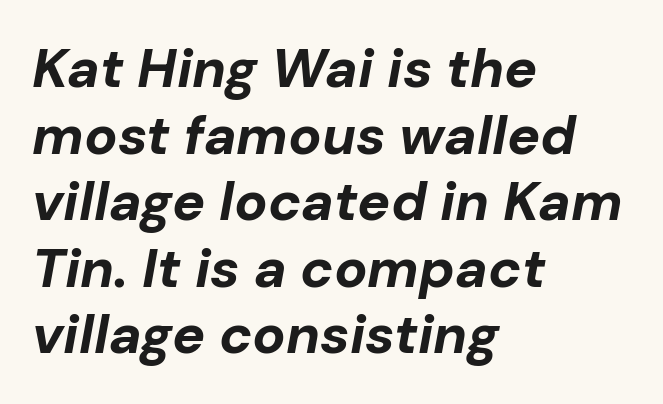
Notice how the passage keeps a crisp vertical edge on the left only. Note the varied advance widths — an 'i' is clearly narrower than an 'm'. The baseline area is clear. How are the letters spaced? Ordinarily, with no added tracking.
